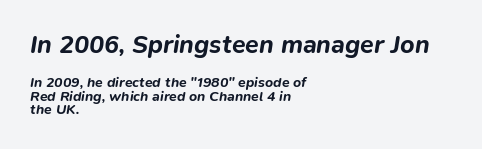
Q: Is the text bold? A: Yes.
Q: Is the text italic (slanted)? A: Yes, it leans right by about 9 degrees.
Q: Is the text underlined? A: No.
Q: How is the paragraph aligned? A: Left-aligned.
Q: Is the spacing between letters normal or unusually wide? A: Normal.
Q: Is the spacing between lines tight, normal or loose? A: Tight.
Q: Which block of text is set in a larger size, the first (top) or the second (bottom)? A: The first (top) one.
